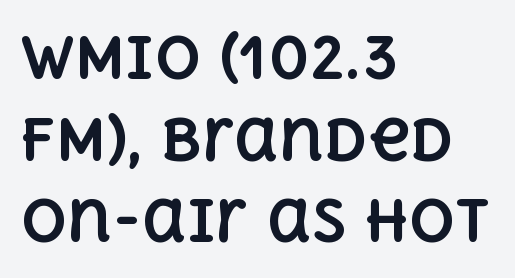
The image shows 57 px bold type, upright; set left-aligned, normal line spacing (1.43x), normal letter spacing, not underlined; a large x-height.
